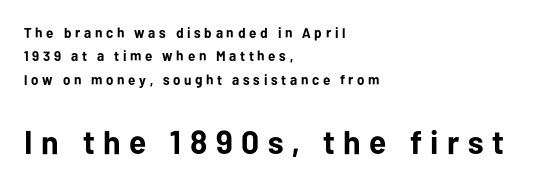
The image shows 33 px bold sans-serif type, upright; set left-aligned, normal line spacing (1.67x), unusually wide letter spacing (+0.26 em), not underlined; the second (bottom) block is 2.36x larger; low stroke contrast and a medium x-height.
